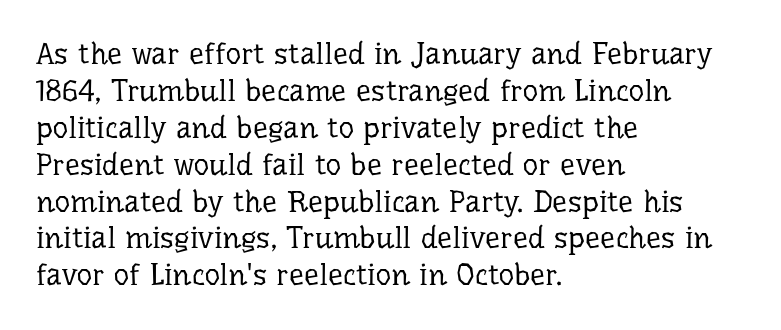
Posture: upright roman. Spacing verdict: proportional, widths tailored to each character. Where is the straight margin? On the left. Weight: not bold — regular or lighter.
